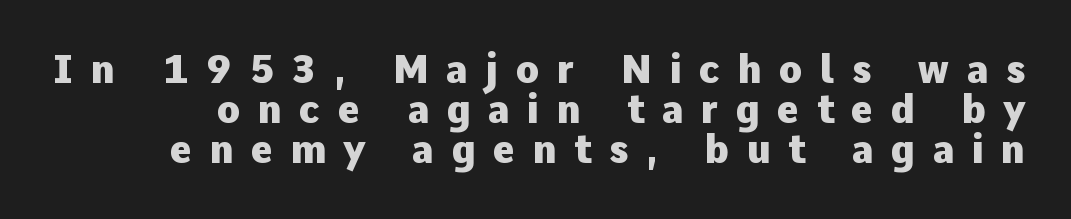
The leading is snug, giving the passage a crowded texture. The lettering stays uniformly vertical, giving the passage a roman look. The area under the type is left untouched. Does the type have serifs? No, each stem ends abruptly.
